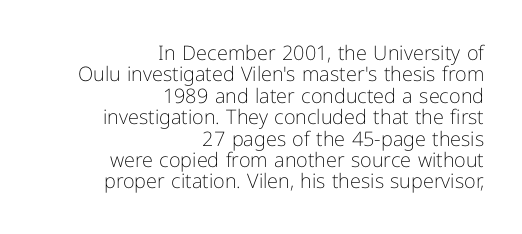
This sample uses plain, unmodified letter spacing. These lines were composed using upright roman letters. Each new line begins almost immediately beneath the previous one. Stem width sits at or under what a default text font uses. Typeset ragged left — the right edge is the straight one.
